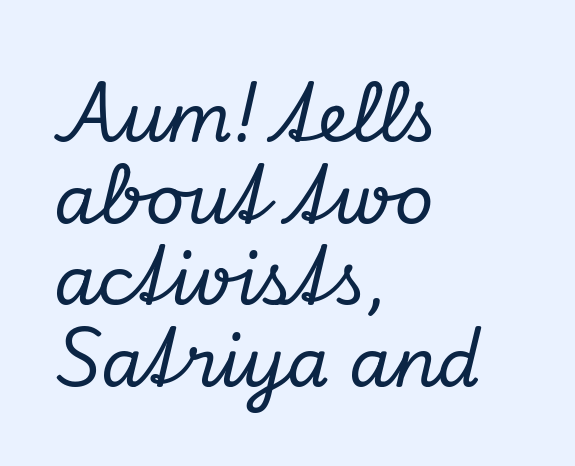
{"serif": "yes", "italic": "yes", "lean": "right", "slant_degrees": 13, "width": "normal", "stroke_contrast": "low", "x_height": "small", "monospaced": "no", "underline": "no", "align": "left", "line_spacing_ratio": 1.2, "letter_spacing": "normal", "letter_spacing_em": 0.0, "glyph_px": 68}
